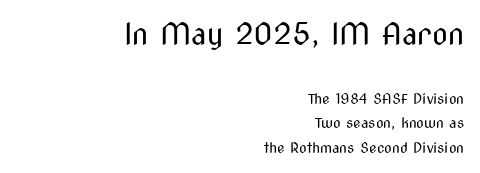
Q: Is the text bold? A: No.
Q: Is the text italic (slanted)? A: No, it is upright.
Q: Is the typeface a serif or a sans-serif typeface? A: Sans-serif.
Q: Is the text underlined? A: No.
Q: How is the paragraph aligned? A: Right-aligned.
Q: Is the spacing between letters normal or unusually wide? A: Normal.
Q: Which block of text is set in a larger size, the first (top) or the second (bottom)? A: The first (top) one.
Q: Width (condensed, normal, or wide)? A: Condensed.
Q: Stroke contrast? A: Medium.
Q: x-height? A: Medium.
Q: Monospaced? A: No.
